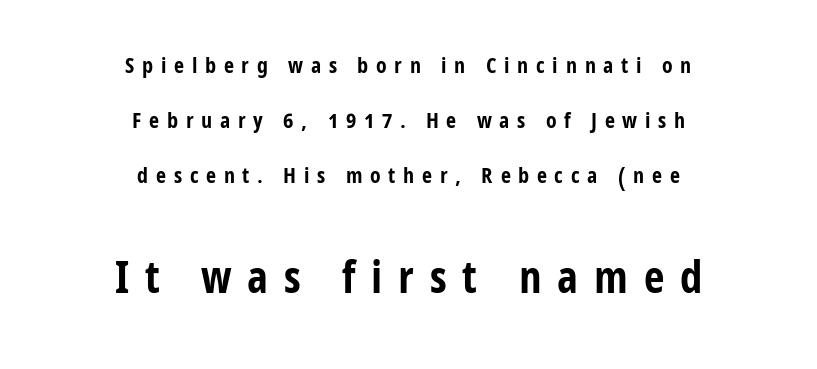
Bold? Absolutely — the strokes are thick and heavy. The rendering enlarges the type as you move from the upper chunk to the lower. The letters are spread apart with noticeably loose tracking. Vertical strokes here are truly vertical. The paragraph has two soft edges and a firm central axis.
